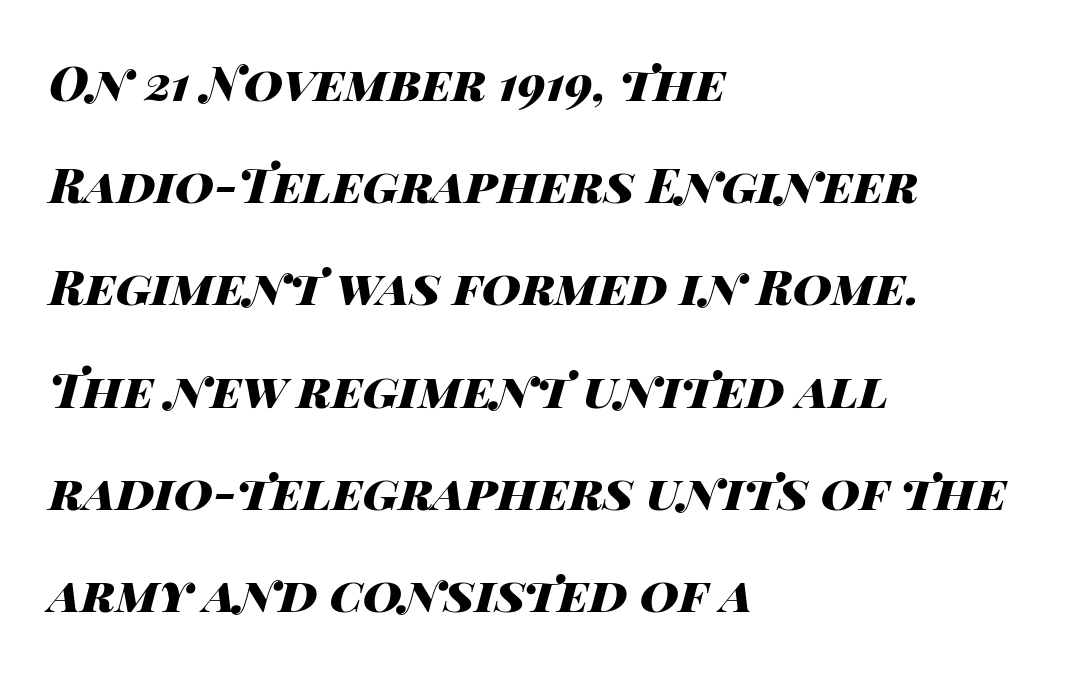
Q: Is the text bold? A: Yes.
Q: Is the text italic (slanted)? A: Yes, it leans right by about 14 degrees.
Q: Is the text underlined? A: No.
Q: How is the paragraph aligned? A: Left-aligned.
Q: Is the spacing between letters normal or unusually wide? A: Normal.
Q: Is the spacing between lines tight, normal or loose? A: Loose.
Q: Width (condensed, normal, or wide)? A: Wide.
Q: Stroke contrast? A: High.
Q: x-height? A: Large.
Q: Monospaced? A: No.
